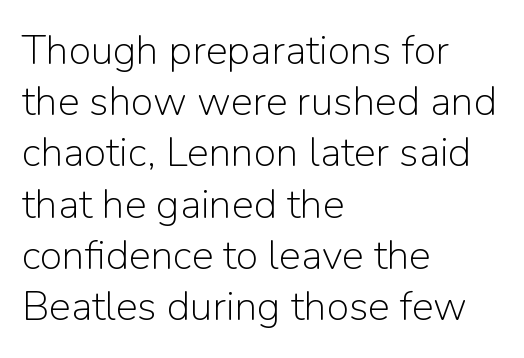
{"serif": "no", "italic": "no", "bold": "no", "weight": "light", "width": "normal", "stroke_contrast": "low", "x_height": "medium", "monospaced": "no", "underline": "no", "align": "left", "line_spacing": "normal", "line_spacing_ratio": 1.25, "letter_spacing": "normal", "letter_spacing_em": 0.0, "glyph_px": 41}
